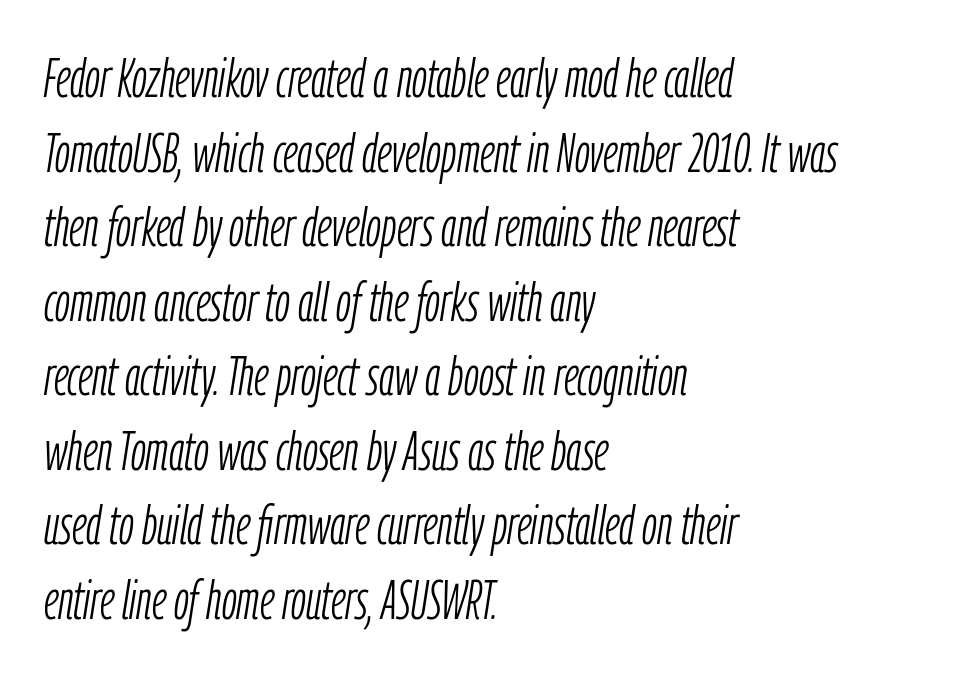
Q: Is the text bold? A: No.
Q: Is the text italic (slanted)? A: Yes, it leans right by about 9 degrees.
Q: Is the text underlined? A: No.
Q: How is the paragraph aligned? A: Left-aligned.
Q: Is the spacing between letters normal or unusually wide? A: Normal.
Q: Is the spacing between lines tight, normal or loose? A: Normal.
Q: Width (condensed, normal, or wide)? A: Condensed.
Q: Stroke contrast? A: Low.
Q: x-height? A: Medium.
Q: Monospaced? A: No.
